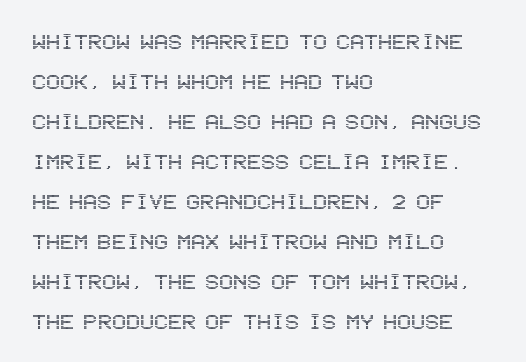
Q: Is the text italic (slanted)? A: No, it is upright.
Q: Is the text underlined? A: No.
Q: How is the paragraph aligned? A: Left-aligned.
Q: Is the spacing between letters normal or unusually wide? A: Normal.
Q: Is the spacing between lines tight, normal or loose? A: Normal.
